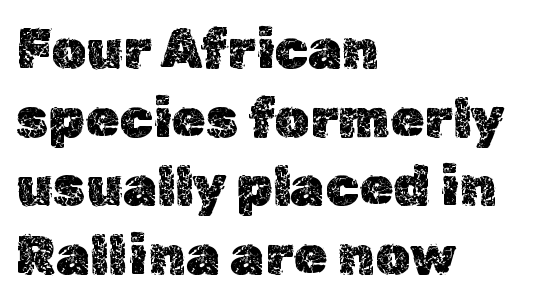
The image shows 55 px text type, upright; set left-aligned, normal line spacing (1.25x), normal letter spacing, not underlined; a medium x-height.
